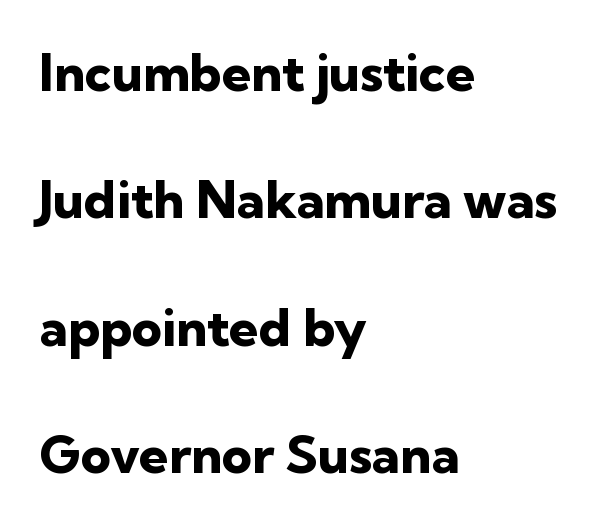
{"serif": "no", "italic": "no", "bold": "yes", "weight": "heavy", "width": "normal", "stroke_contrast": "low", "x_height": "medium", "monospaced": "no", "underline": "no", "align": "left", "line_spacing": "loose", "line_spacing_ratio": 2.45, "letter_spacing": "normal", "letter_spacing_em": 0.0, "glyph_px": 52}
